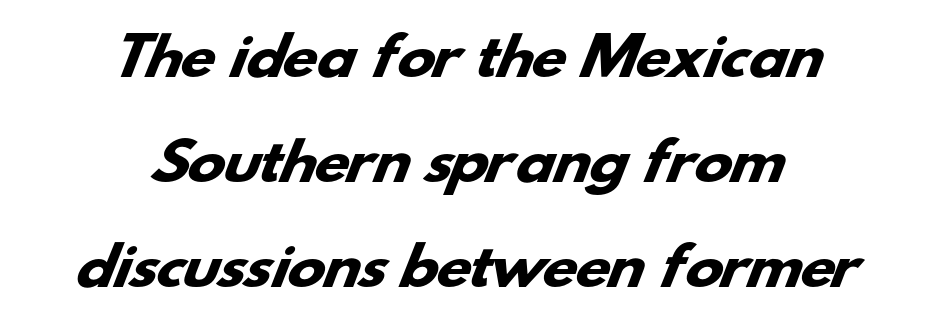
{"serif": "no", "bold": "yes", "weight": "heavy", "width": "wide", "stroke_contrast": "low", "x_height": "small", "monospaced": "no", "underline": "no", "align": "center", "line_spacing": "loose", "line_spacing_ratio": 2.06, "letter_spacing": "normal", "letter_spacing_em": 0.0, "glyph_px": 51}
